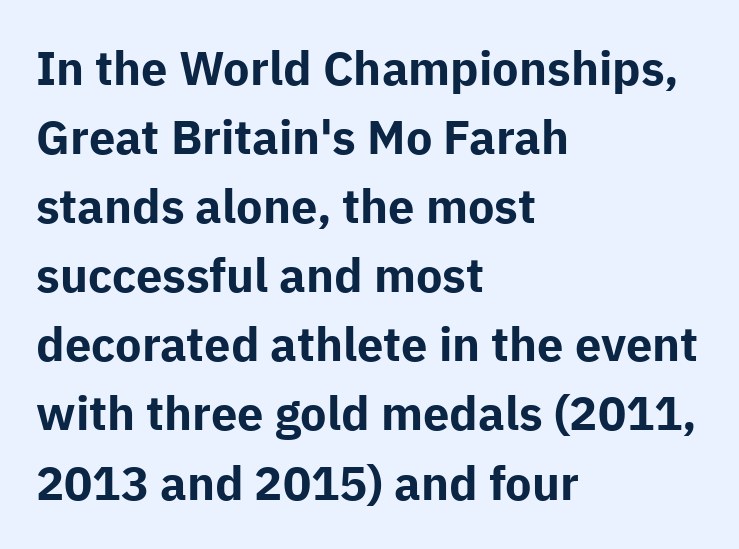
This rendering features lettering with no underline. The letters stand upright; this is a roman face. Honestly, the row spacing looks completely unremarkable. A classic flush-left, rag-right setting is used for this passage. Note: no serifs on the glyphs.
